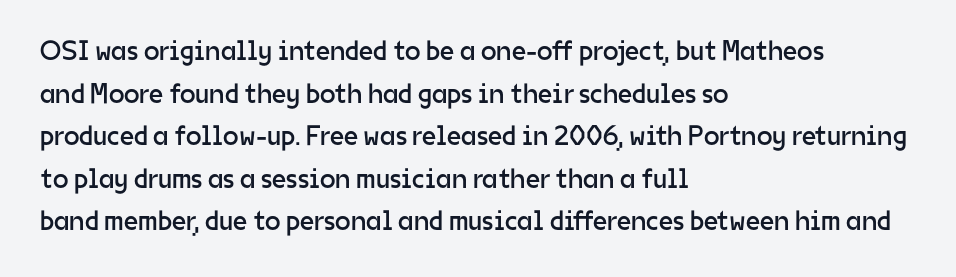
Q: Is the text bold? A: No.
Q: Is the text italic (slanted)? A: No, it is upright.
Q: Is the typeface a serif or a sans-serif typeface? A: Sans-serif.
Q: Is the text underlined? A: No.
Q: How is the paragraph aligned? A: Left-aligned.
Q: Is the spacing between letters normal or unusually wide? A: Normal.
Q: Is the spacing between lines tight, normal or loose? A: Normal.
Q: Width (condensed, normal, or wide)? A: Normal.
Q: Stroke contrast? A: Low.
Q: x-height? A: Medium.
Q: Monospaced? A: No.
